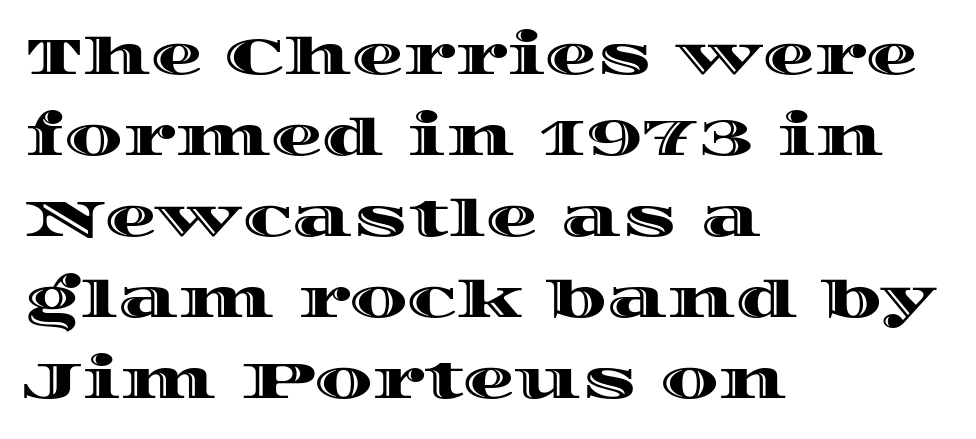
{"italic": "no", "width": "wide", "x_height": "large", "monospaced": "no", "underline": "no", "align": "left", "line_spacing": "normal", "line_spacing_ratio": 1.56, "letter_spacing": "normal", "letter_spacing_em": 0.0, "glyph_px": 52}
